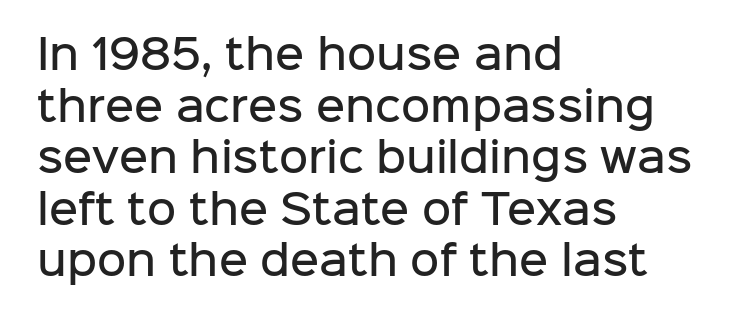
Q: Is the text bold? A: Semi-bold.
Q: Is the text italic (slanted)? A: No, it is upright.
Q: Is the typeface a serif or a sans-serif typeface? A: Sans-serif.
Q: Is the text underlined? A: No.
Q: How is the paragraph aligned? A: Left-aligned.
Q: Is the spacing between letters normal or unusually wide? A: Normal.
Q: Is the spacing between lines tight, normal or loose? A: Normal.
Q: Width (condensed, normal, or wide)? A: Normal.
Q: Stroke contrast? A: Low.
Q: x-height? A: Medium.
Q: Monospaced? A: No.
